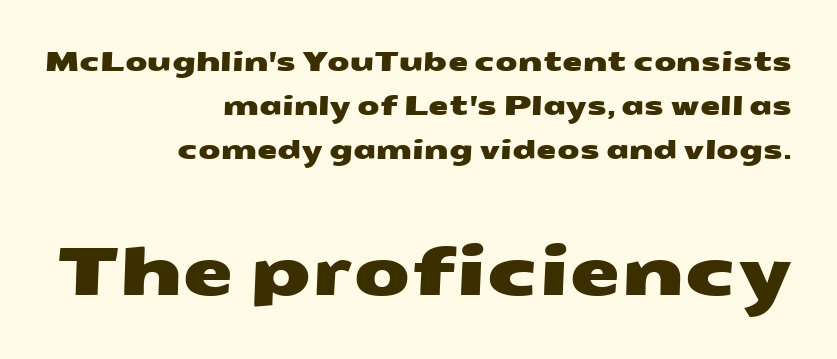
The composition opens small and finishes big. Vertical spacing — default. This sample is right-justified, so line beginnings fall wherever the words allow. The type family on display is of the sans-serif kind.
